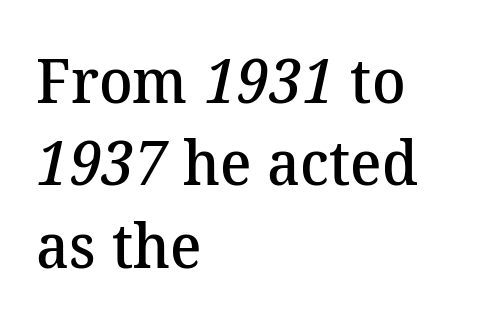
The image shows 62 px semibold serif type; set left-aligned, normal line spacing (1.33x), normal letter spacing, not underlined; medium stroke contrast and a medium x-height.
